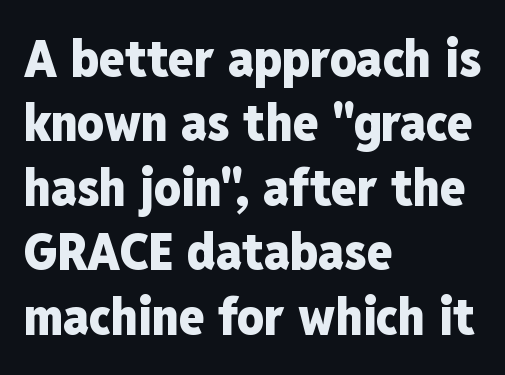
{"serif": "no", "italic": "no", "bold": "yes", "weight": "heavy", "width": "condensed", "stroke_contrast": "low", "x_height": "medium", "monospaced": "no", "underline": "no", "align": "left", "line_spacing_ratio": 1.24, "letter_spacing": "normal", "letter_spacing_em": 0.0, "glyph_px": 52}
